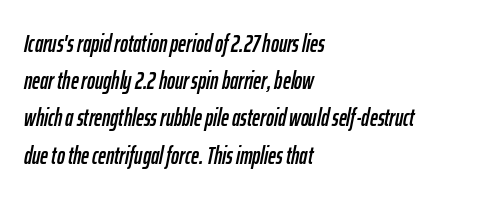
Q: Is the text italic (slanted)? A: Yes, it leans right by about 12 degrees.
Q: Is the text underlined? A: No.
Q: How is the paragraph aligned? A: Left-aligned.
Q: Is the spacing between letters normal or unusually wide? A: Normal.
Q: Is the spacing between lines tight, normal or loose? A: Normal.
